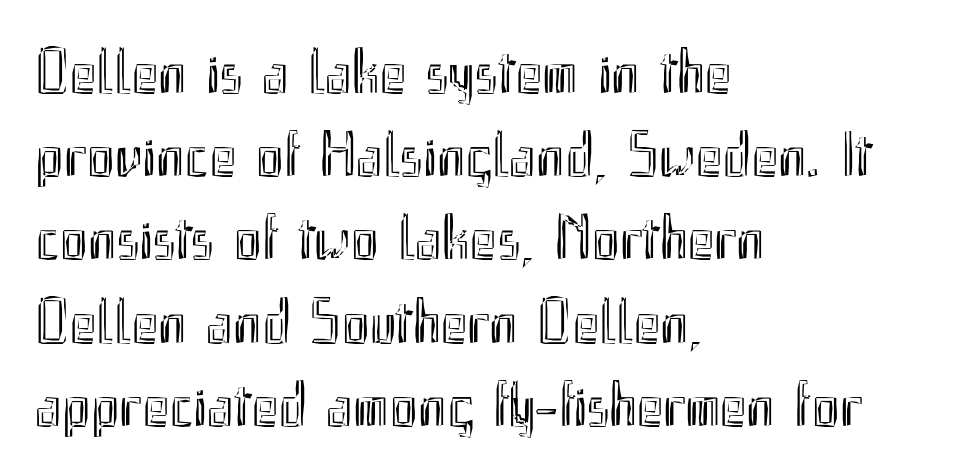
The image shows 64 px condensed type, upright; set left-aligned, normal line spacing (1.3x), normal letter spacing, not underlined; a small x-height.
